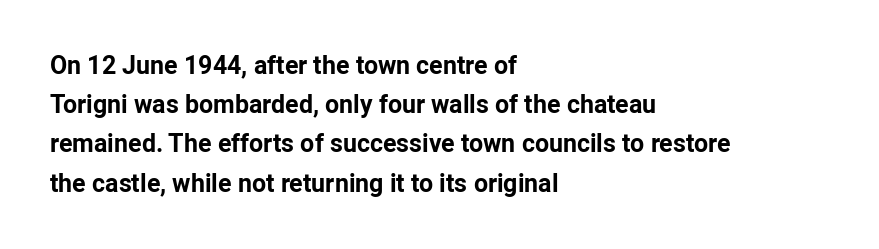
The image shows 25 px bold type, upright; set left-aligned, normal line spacing (1.57x), normal letter spacing, not underlined.
